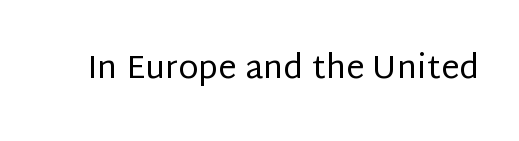
The image shows 33 px regular-weight sans-serif type, upright; set normal letter spacing, not underlined; low stroke contrast and a large x-height.
